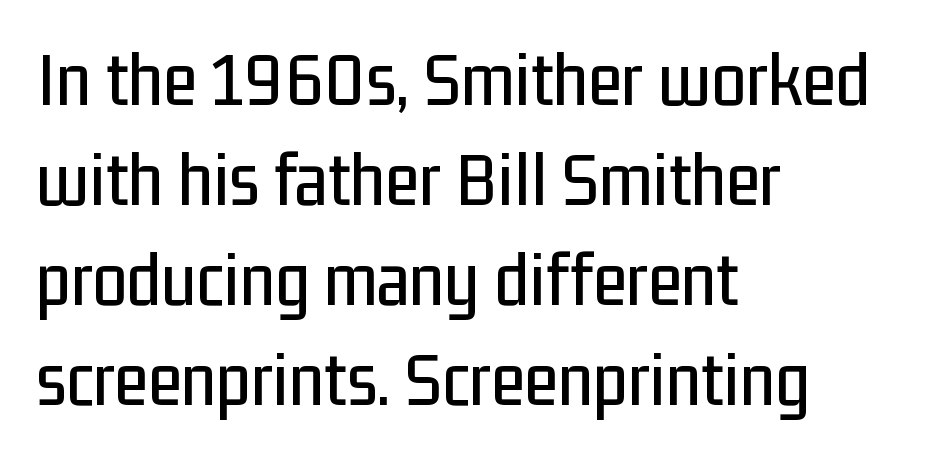
Q: Is the text italic (slanted)? A: No, it is upright.
Q: Is the typeface a serif or a sans-serif typeface? A: Sans-serif.
Q: Is the text underlined? A: No.
Q: How is the paragraph aligned? A: Left-aligned.
Q: Is the spacing between letters normal or unusually wide? A: Normal.
Q: Is the spacing between lines tight, normal or loose? A: Normal.
Q: Width (condensed, normal, or wide)? A: Condensed.
Q: Stroke contrast? A: Low.
Q: x-height? A: Medium.
Q: Monospaced? A: No.
